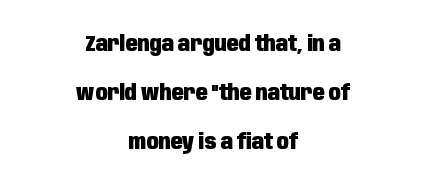
The image shows 22 px bold type, upright; set centered, loose line spacing (2.23x), normal letter spacing, not underlined.
